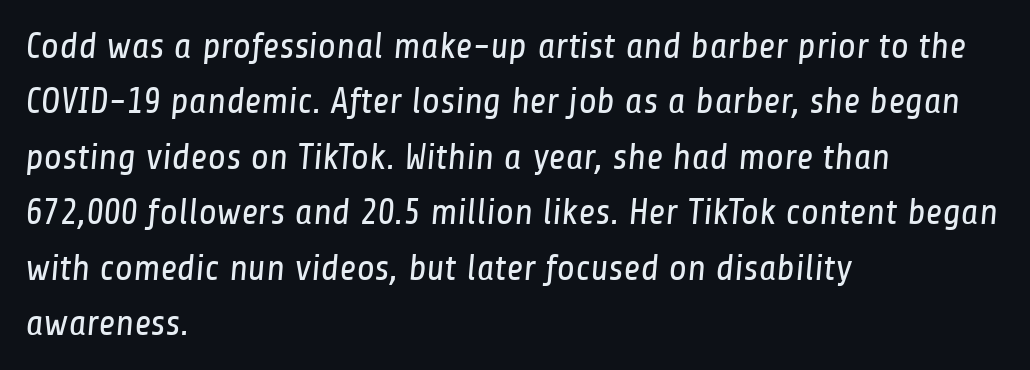
{"serif": "no", "bold": "no", "weight": "regular", "width": "condensed", "stroke_contrast": "low", "x_height": "medium", "monospaced": "no", "underline": "no", "align": "left", "line_spacing": "normal", "line_spacing_ratio": 1.5, "letter_spacing": "normal", "letter_spacing_em": 0.0, "glyph_px": 37}
